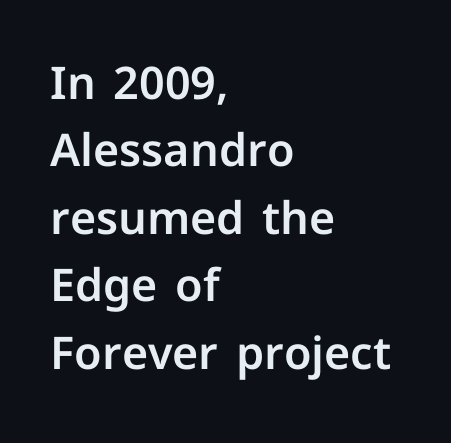
{"serif": "no", "italic": "no", "width": "normal", "stroke_contrast": "low", "x_height": "medium", "monospaced": "no", "underline": "no", "align": "left", "line_spacing": "normal", "line_spacing_ratio": 1.5, "letter_spacing": "normal", "letter_spacing_em": 0.0, "glyph_px": 45}
